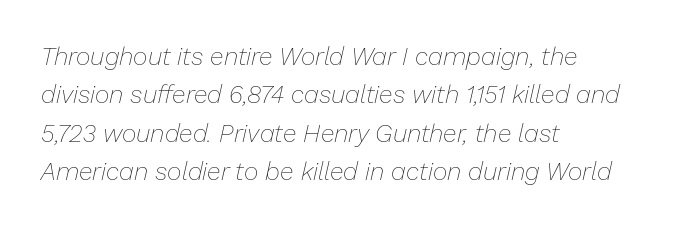
{"italic": "yes", "lean": "right", "slant_degrees": 13, "bold": "no", "underline": "no", "align": "left", "line_spacing": "normal", "line_spacing_ratio": 1.54, "letter_spacing": "normal", "letter_spacing_em": 0.0, "glyph_px": 25}
